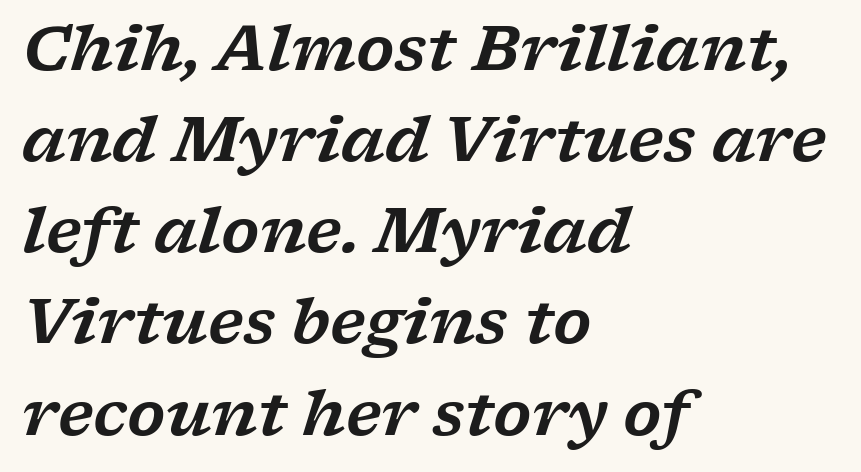
{"serif": "yes", "italic": "yes", "lean": "right", "slant_degrees": 17, "width": "wide", "stroke_contrast": "low", "x_height": "medium", "monospaced": "no", "underline": "no", "align": "left", "line_spacing": "normal", "line_spacing_ratio": 1.47, "letter_spacing": "normal", "letter_spacing_em": 0.0, "glyph_px": 62}
